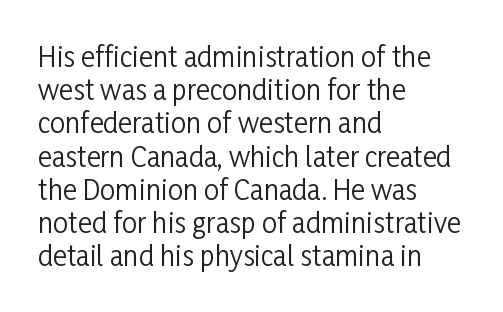
The image shows 27 px text type, upright; set left-aligned, line spacing 1.23x, normal letter spacing, not underlined.
